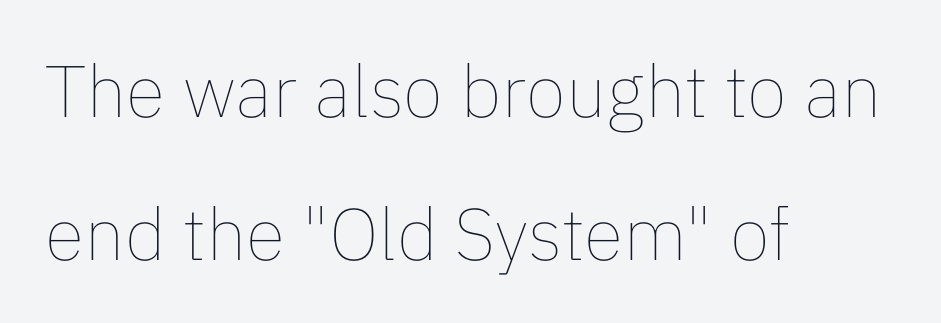
Teacher's note: observe the even left margin — that is flush-left alignment. Successive baselines arrive slowly, with a big drop between each. Ordinary non-slanted type is in use. A clean baseline with only descenders dipping below it.
